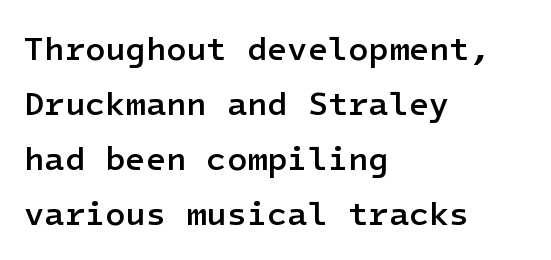
{"serif": "no", "italic": "no", "bold": "semi", "weight": "semibold", "width": "normal", "stroke_contrast": "low", "x_height": "medium", "underline": "no", "align": "left", "line_spacing": "normal", "line_spacing_ratio": 1.67, "letter_spacing": "normal", "letter_spacing_em": 0.0, "glyph_px": 33}
